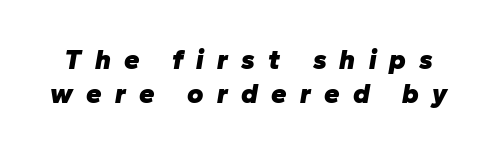
Q: Is the text bold? A: Yes.
Q: Is the text italic (slanted)? A: Yes, it leans right by about 10 degrees.
Q: Is the text underlined? A: No.
Q: Is the spacing between letters normal or unusually wide? A: Unusually wide.
Q: Width (condensed, normal, or wide)? A: Normal.
Q: Stroke contrast? A: Low.
Q: x-height? A: Medium.
Q: Monospaced? A: No.
